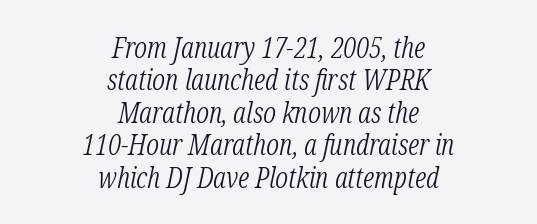
{"serif": "yes", "italic": "yes", "lean": "right", "slant_degrees": 12, "bold": "no", "weight": "light", "width": "condensed", "stroke_contrast": "low", "x_height": "medium", "monospaced": "no", "underline": "no", "align": "center", "line_spacing": "tight", "line_spacing_ratio": 1.12, "letter_spacing": "normal", "letter_spacing_em": 0.0, "glyph_px": 29}
